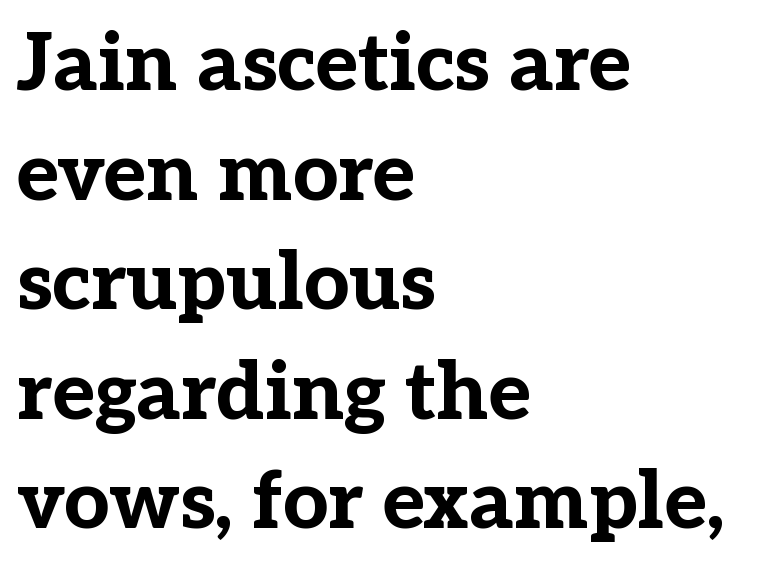
Q: Is the text bold? A: Yes.
Q: Is the text italic (slanted)? A: No, it is upright.
Q: Is the typeface a serif or a sans-serif typeface? A: Serif.
Q: Is the text underlined? A: No.
Q: How is the paragraph aligned? A: Left-aligned.
Q: Is the spacing between letters normal or unusually wide? A: Normal.
Q: Is the spacing between lines tight, normal or loose? A: Normal.
Q: Width (condensed, normal, or wide)? A: Normal.
Q: Stroke contrast? A: Low.
Q: x-height? A: Medium.
Q: Monospaced? A: No.
